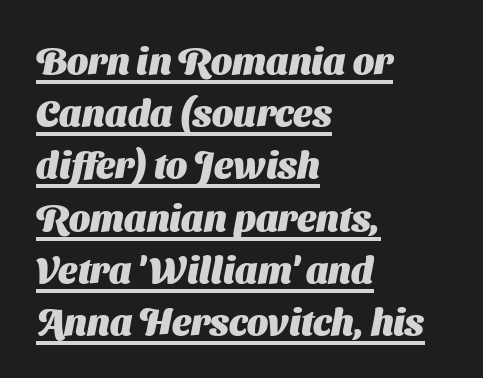
The image shows 37 px heavy sans-serif type; set left-aligned, normal line spacing (1.41x), normal letter spacing, underlined; medium stroke contrast and a medium x-height.
